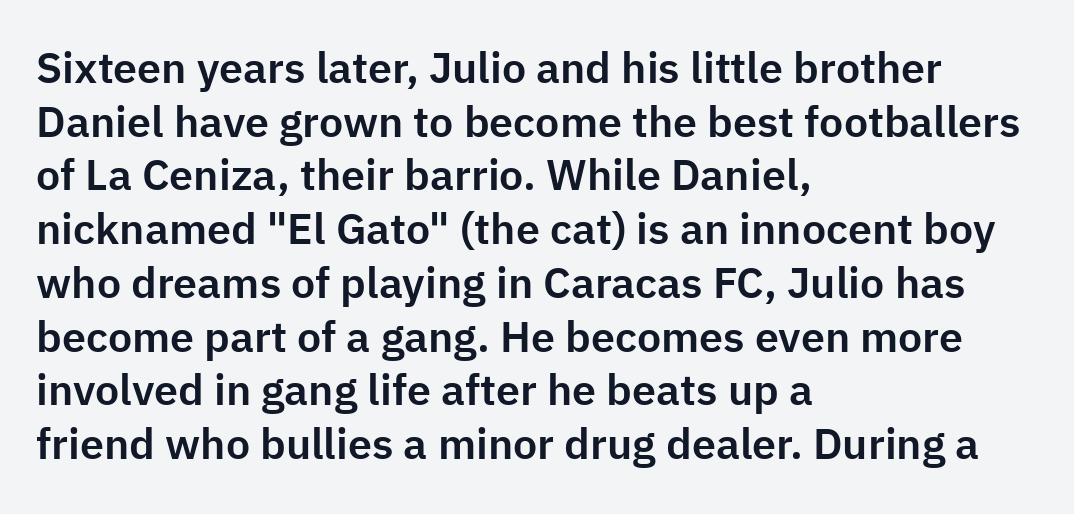
{"serif": "no", "italic": "no", "width": "normal", "stroke_contrast": "low", "x_height": "medium", "monospaced": "no", "underline": "no", "align": "left", "line_spacing": "normal", "line_spacing_ratio": 1.25, "letter_spacing": "normal", "letter_spacing_em": 0.0, "glyph_px": 43}
